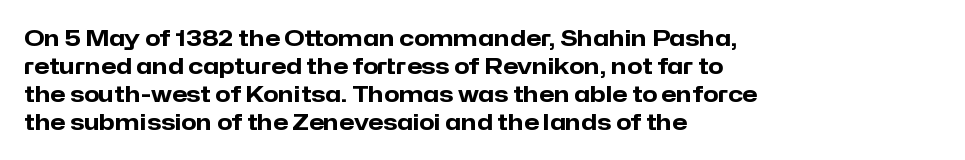
Q: Is the text bold? A: Yes.
Q: Is the text italic (slanted)? A: No, it is upright.
Q: Is the text underlined? A: No.
Q: How is the paragraph aligned? A: Left-aligned.
Q: Is the spacing between letters normal or unusually wide? A: Normal.
Q: Is the spacing between lines tight, normal or loose? A: Normal.
